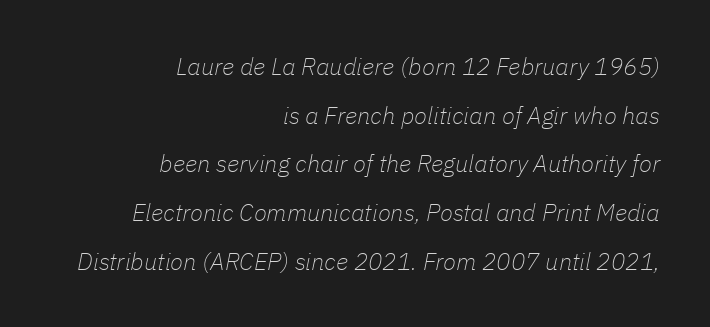
This sample uses plain, unmodified letter spacing. Line ends are locked; line starts wander. Horizontal bands of white between lines are thick stripes. Vertical stems look standard width or narrower in stroke.
